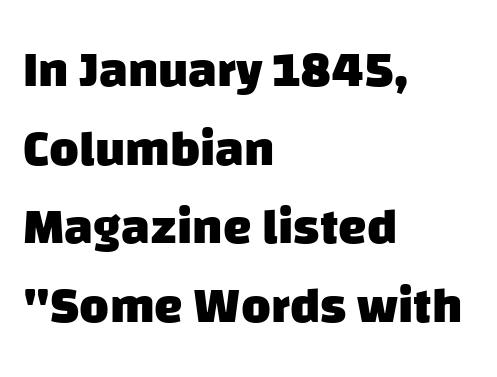
These lines keep a tight, regular rhythm from letter to letter. Where is the straight margin? On the left. Are there feet on the stems? There aren't — it's a sans. The face used here is proportionally spaced, like ordinary book or web type. Bare-footed words on every line. This is heavy type, rendered in bold.
